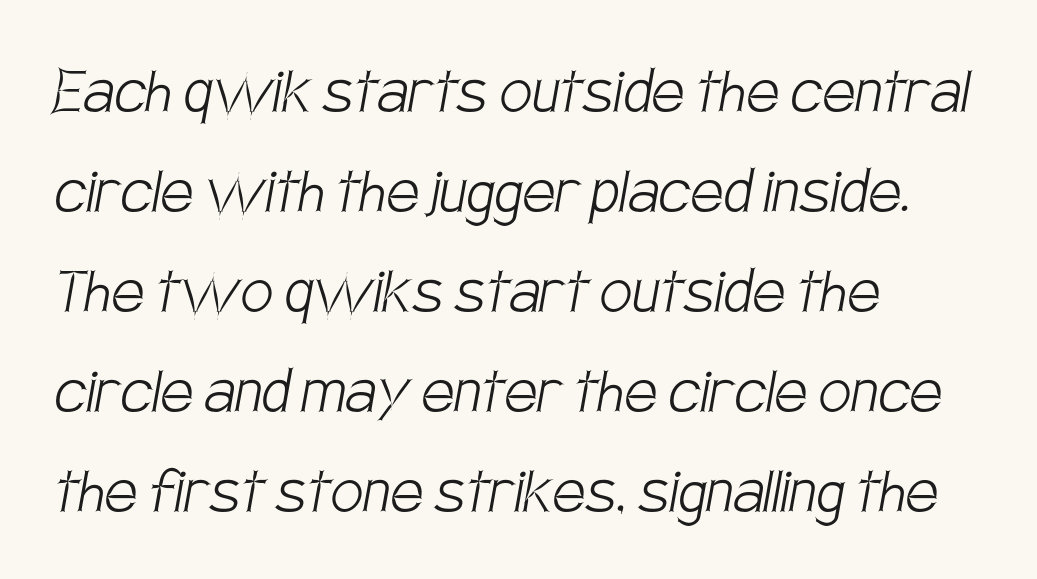
The image shows 73 px light, condensed sans-serif type; set left-aligned, normal line spacing (1.37x), normal letter spacing, not underlined; low stroke contrast and a large x-height.
